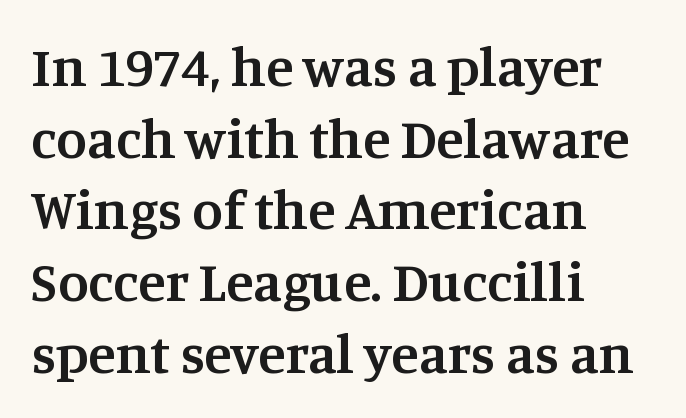
Q: Is the text bold? A: Semi-bold.
Q: Is the text italic (slanted)? A: No, it is upright.
Q: Is the typeface a serif or a sans-serif typeface? A: Serif.
Q: Is the text underlined? A: No.
Q: How is the paragraph aligned? A: Left-aligned.
Q: Is the spacing between letters normal or unusually wide? A: Normal.
Q: Is the spacing between lines tight, normal or loose? A: Normal.
Q: Width (condensed, normal, or wide)? A: Normal.
Q: Stroke contrast? A: Medium.
Q: x-height? A: Large.
Q: Monospaced? A: No.
